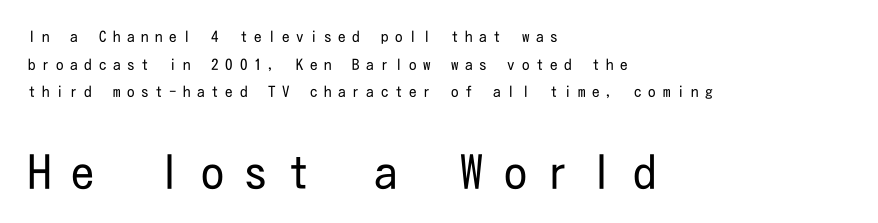
Q: Is the text bold? A: No.
Q: Is the text italic (slanted)? A: No, it is upright.
Q: Is the typeface a serif or a sans-serif typeface? A: Sans-serif.
Q: Is the text underlined? A: No.
Q: How is the paragraph aligned? A: Left-aligned.
Q: Is the spacing between letters normal or unusually wide? A: Unusually wide.
Q: Which block of text is set in a larger size, the first (top) or the second (bottom)? A: The second (bottom) one.
Q: Width (condensed, normal, or wide)? A: Condensed.
Q: Stroke contrast? A: Low.
Q: x-height? A: Medium.
